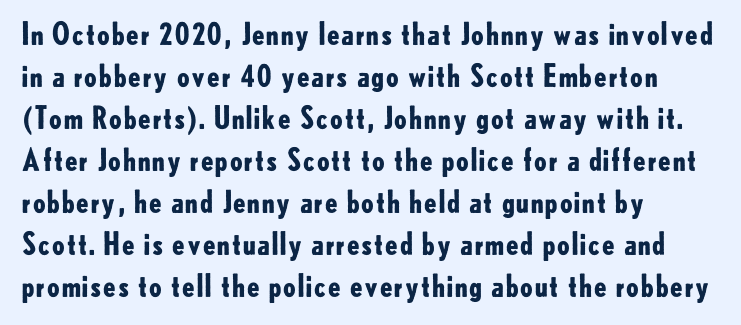
Q: Is the text bold? A: Yes.
Q: Is the text italic (slanted)? A: No, it is upright.
Q: Is the typeface a serif or a sans-serif typeface? A: Sans-serif.
Q: Is the text underlined? A: No.
Q: How is the paragraph aligned? A: Left-aligned.
Q: Is the spacing between letters normal or unusually wide? A: Normal.
Q: Is the spacing between lines tight, normal or loose? A: Normal.
Q: Width (condensed, normal, or wide)? A: Normal.
Q: Stroke contrast? A: Low.
Q: x-height? A: Small.
Q: Monospaced? A: No.
